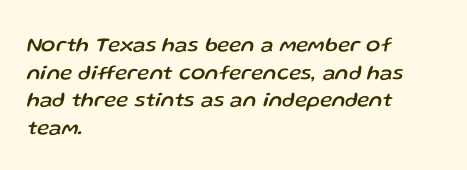
Q: Is the text italic (slanted)? A: Yes, it leans right by about 13 degrees.
Q: Is the text underlined? A: No.
Q: How is the paragraph aligned? A: Left-aligned.
Q: Is the spacing between letters normal or unusually wide? A: Normal.
Q: Is the spacing between lines tight, normal or loose? A: Normal.
